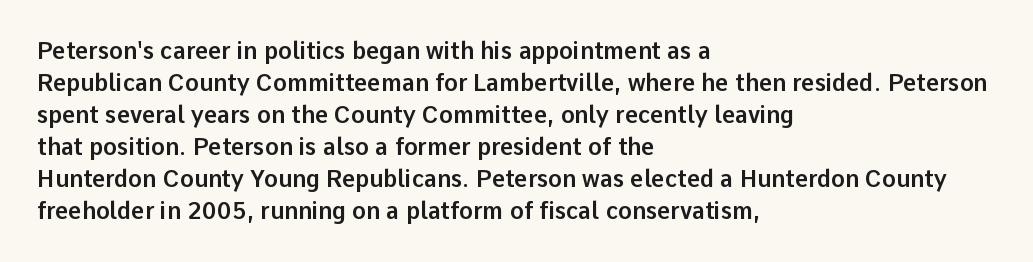
{"italic": "no", "underline": "no", "align": "left", "line_spacing": "normal", "line_spacing_ratio": 1.39, "letter_spacing": "normal", "letter_spacing_em": 0.0, "glyph_px": 23}
